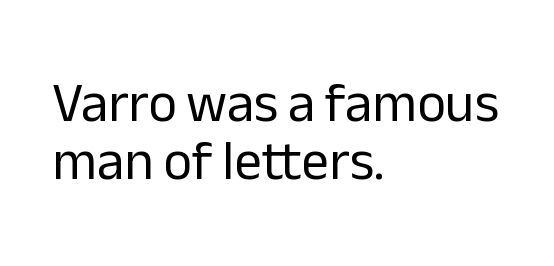
{"serif": "no", "italic": "no", "bold": "no", "weight": "regular", "width": "normal", "stroke_contrast": "low", "x_height": "medium", "monospaced": "no", "underline": "no", "align": "left", "line_spacing": "tight", "line_spacing_ratio": 1.06, "letter_spacing": "normal", "letter_spacing_em": 0.0, "glyph_px": 55}
